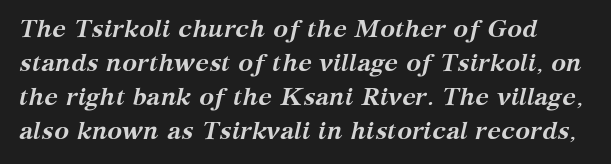
The image shows 25 px bold type, italic (leaning right); set normal line spacing (1.36x), normal letter spacing, not underlined.
